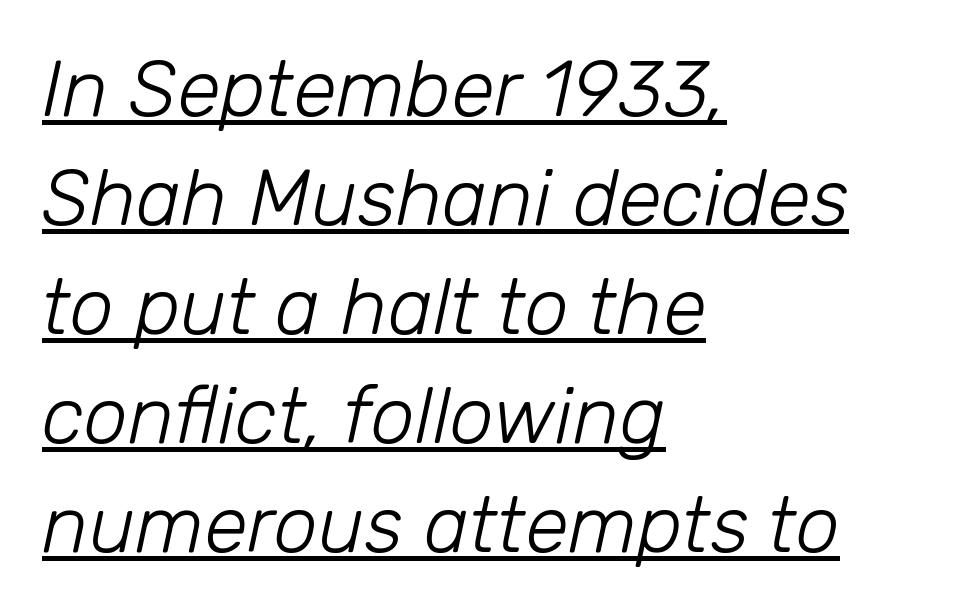
{"italic": "yes", "lean": "right", "slant_degrees": 12, "bold": "no", "weight": "light", "width": "normal", "stroke_contrast": "low", "x_height": "medium", "monospaced": "no", "underline": "yes", "align": "left", "line_spacing": "normal", "line_spacing_ratio": 1.38, "letter_spacing": "normal", "letter_spacing_em": 0.0, "glyph_px": 79}
